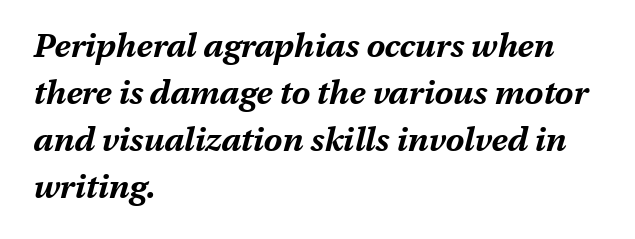
The image shows 33 px bold type, italic (leaning right); set left-aligned, normal line spacing (1.42x), normal letter spacing, not underlined; medium stroke contrast and a medium x-height.
